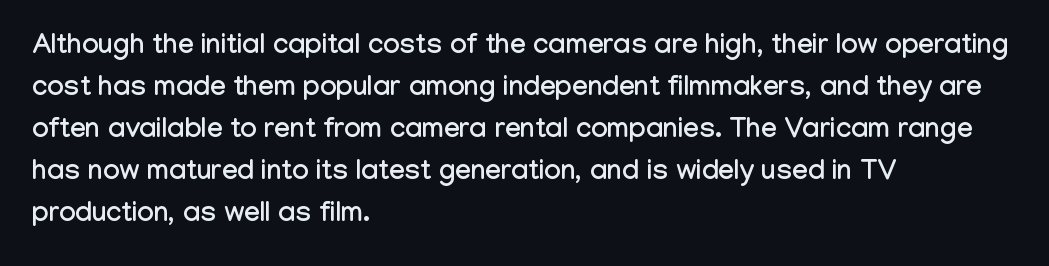
{"serif": "no", "italic": "no", "width": "condensed", "stroke_contrast": "low", "x_height": "medium", "monospaced": "no", "underline": "no", "align": "left", "line_spacing": "normal", "line_spacing_ratio": 1.5, "letter_spacing": "normal", "letter_spacing_em": 0.0, "glyph_px": 28}
